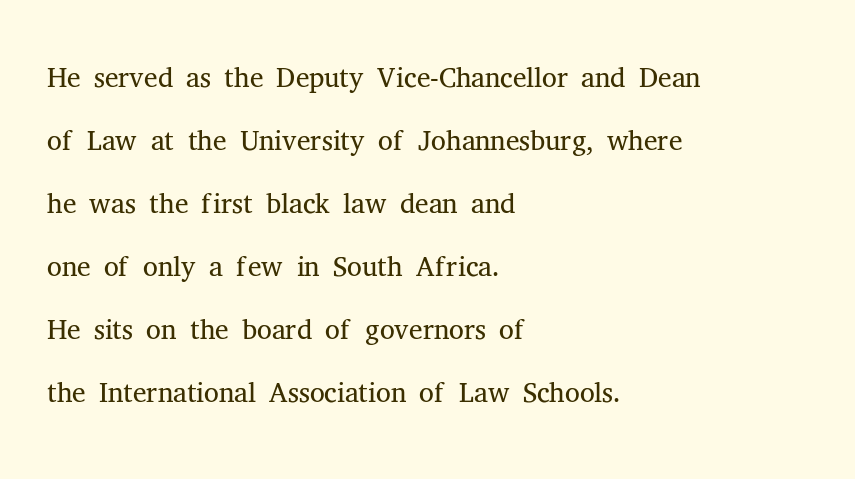
Q: Is the text bold? A: No.
Q: Is the text italic (slanted)? A: No, it is upright.
Q: Is the typeface a serif or a sans-serif typeface? A: Serif.
Q: Is the text underlined? A: No.
Q: How is the paragraph aligned? A: Left-aligned.
Q: Is the spacing between letters normal or unusually wide? A: Normal.
Q: Is the spacing between lines tight, normal or loose? A: Normal.
Q: Width (condensed, normal, or wide)? A: Normal.
Q: Stroke contrast? A: Medium.
Q: x-height? A: Medium.
Q: Monospaced? A: No.
